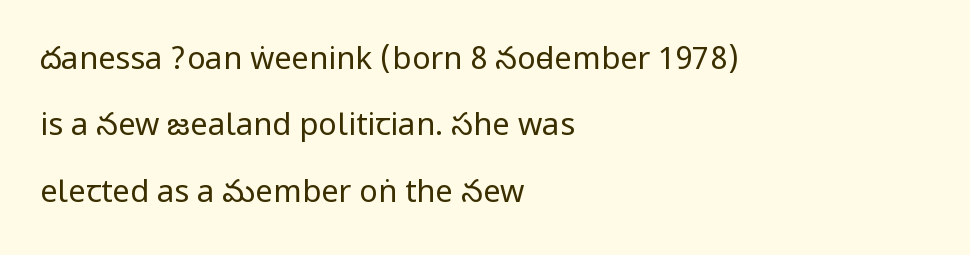
{"serif": "no", "italic": "no", "bold": "no", "weight": "regular", "width": "condensed", "stroke_contrast": "low", "underline": "no", "align": "left", "line_spacing": "loose", "line_spacing_ratio": 2.14, "letter_spacing": "normal", "letter_spacing_em": 0.0, "glyph_px": 31}
